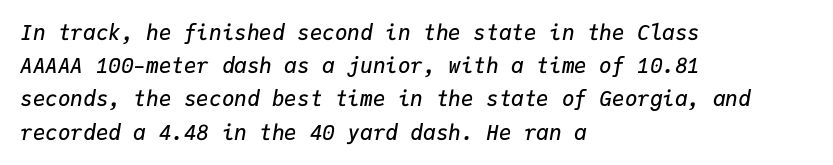
Q: Is the text bold? A: Semi-bold.
Q: Is the text italic (slanted)? A: Yes, it leans right by about 9 degrees.
Q: Is the text underlined? A: No.
Q: How is the paragraph aligned? A: Left-aligned.
Q: Is the spacing between letters normal or unusually wide? A: Normal.
Q: Is the spacing between lines tight, normal or loose? A: Normal.
